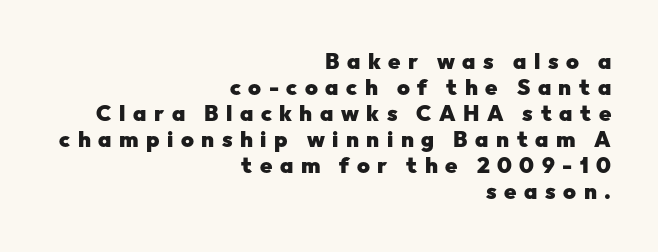
Q: Is the text bold? A: Yes.
Q: Is the text italic (slanted)? A: No, it is upright.
Q: Is the text underlined? A: No.
Q: How is the paragraph aligned? A: Right-aligned.
Q: Is the spacing between letters normal or unusually wide? A: Unusually wide.
